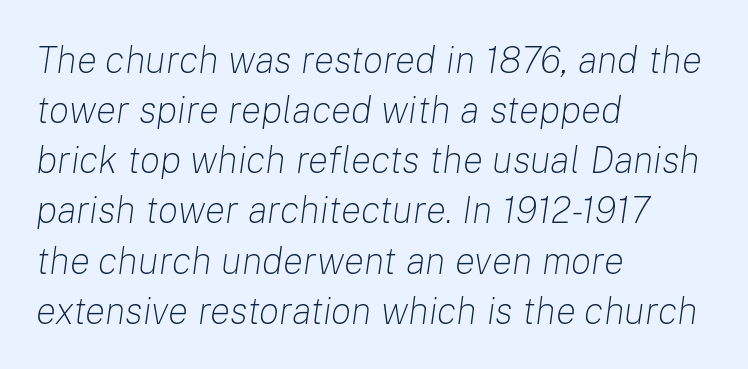
Q: Is the text bold? A: No.
Q: Is the text italic (slanted)? A: Yes, it leans right by about 8 degrees.
Q: Is the text underlined? A: No.
Q: How is the paragraph aligned? A: Left-aligned.
Q: Is the spacing between letters normal or unusually wide? A: Normal.
Q: Is the spacing between lines tight, normal or loose? A: Normal.
Q: Width (condensed, normal, or wide)? A: Normal.
Q: Stroke contrast? A: Low.
Q: x-height? A: Medium.
Q: Monospaced? A: No.
